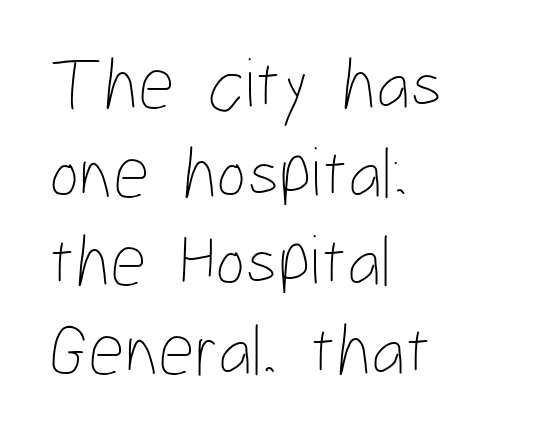
Each stroke keeps to a modest, everyday thickness or less. Every row of glyphs begins at an identical x-position on the left. In terms of letterspacing, this is plain default setting. The strip under each line holds only bare page.
